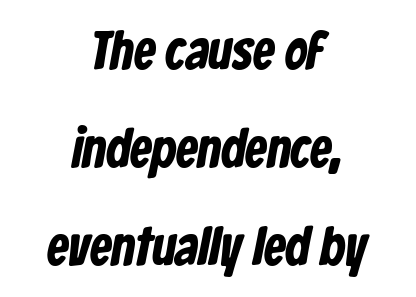
{"serif": "no", "width": "condensed", "stroke_contrast": "low", "x_height": "medium", "monospaced": "no", "underline": "no", "align": "center", "line_spacing_ratio": 1.78, "letter_spacing": "normal", "letter_spacing_em": 0.0, "glyph_px": 55}
